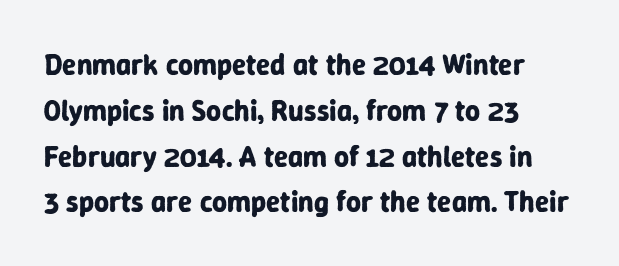
{"serif": "no", "italic": "no", "bold": "yes", "weight": "bold", "width": "normal", "stroke_contrast": "low", "x_height": "medium", "monospaced": "no", "underline": "no", "align": "left", "line_spacing": "normal", "line_spacing_ratio": 1.58, "letter_spacing": "normal", "letter_spacing_em": 0.0, "glyph_px": 29}
